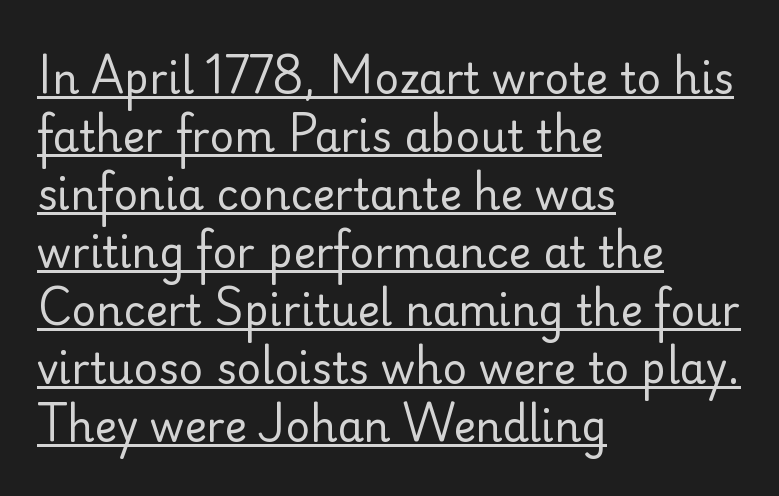
These lines are set flush left with a ragged right edge. The tracking reads as untouched default to a designer's eye. Is this a fixed-width face? No — the glyphs have proportional, varying widths. What's the leading like? Ordinary, nothing unusual. The glyphs in this specimen are sans serif. The rendered words wear a rule along their underside.
